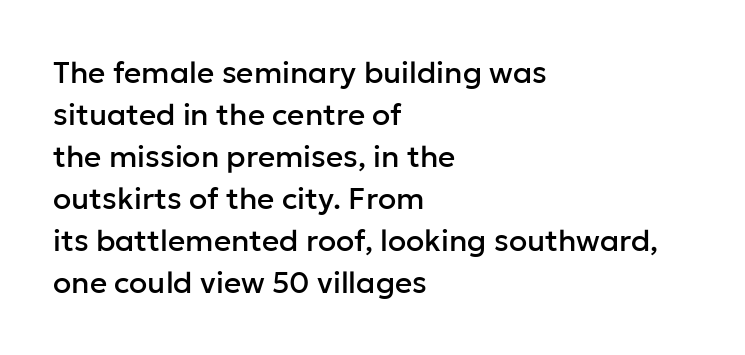
Q: Is the text italic (slanted)? A: No, it is upright.
Q: Is the typeface a serif or a sans-serif typeface? A: Sans-serif.
Q: Is the text underlined? A: No.
Q: How is the paragraph aligned? A: Left-aligned.
Q: Is the spacing between letters normal or unusually wide? A: Normal.
Q: Is the spacing between lines tight, normal or loose? A: Normal.
Q: Width (condensed, normal, or wide)? A: Normal.
Q: Stroke contrast? A: Low.
Q: x-height? A: Medium.
Q: Monospaced? A: No.
